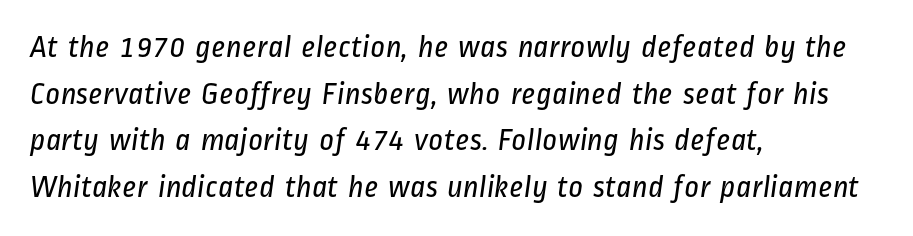
Q: Is the text bold? A: No.
Q: Is the typeface a serif or a sans-serif typeface? A: Sans-serif.
Q: Is the text underlined? A: No.
Q: How is the paragraph aligned? A: Left-aligned.
Q: Is the spacing between letters normal or unusually wide? A: Normal.
Q: Is the spacing between lines tight, normal or loose? A: Normal.
Q: Width (condensed, normal, or wide)? A: Condensed.
Q: Stroke contrast? A: Low.
Q: x-height? A: Medium.
Q: Monospaced? A: No.
